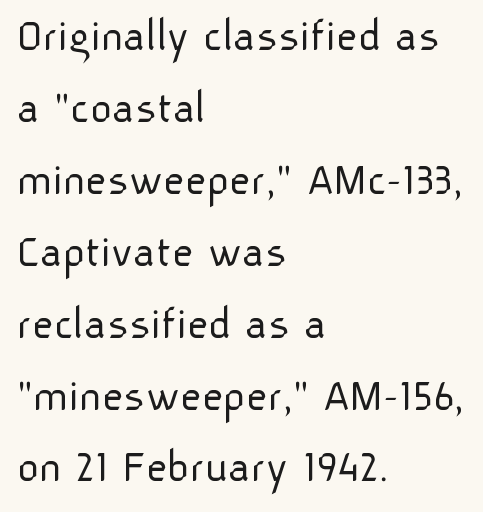
Q: Is the text bold? A: No.
Q: Is the text italic (slanted)? A: No, it is upright.
Q: Is the typeface a serif or a sans-serif typeface? A: Sans-serif.
Q: Is the text underlined? A: No.
Q: How is the paragraph aligned? A: Left-aligned.
Q: Is the spacing between letters normal or unusually wide? A: Normal.
Q: Is the spacing between lines tight, normal or loose? A: Normal.
Q: Width (condensed, normal, or wide)? A: Normal.
Q: Stroke contrast? A: Low.
Q: x-height? A: Medium.
Q: Monospaced? A: No.
